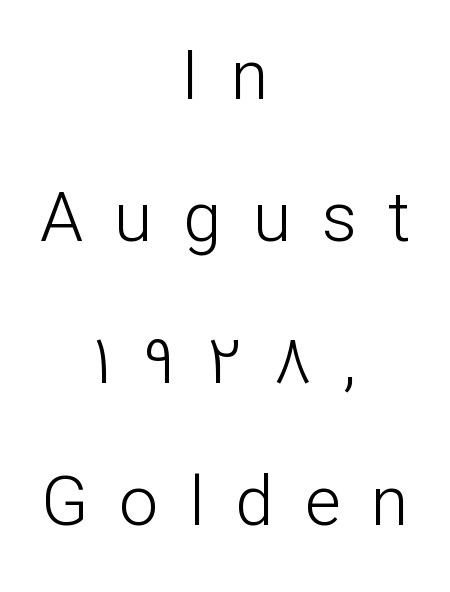
Q: Is the text bold? A: No.
Q: Is the text italic (slanted)? A: No, it is upright.
Q: Is the typeface a serif or a sans-serif typeface? A: Sans-serif.
Q: Is the text underlined? A: No.
Q: How is the paragraph aligned? A: Centered.
Q: Is the spacing between letters normal or unusually wide? A: Unusually wide.
Q: Is the spacing between lines tight, normal or loose? A: Loose.
Q: Width (condensed, normal, or wide)? A: Normal.
Q: Stroke contrast? A: Low.
Q: x-height? A: Medium.
Q: Monospaced? A: No.
